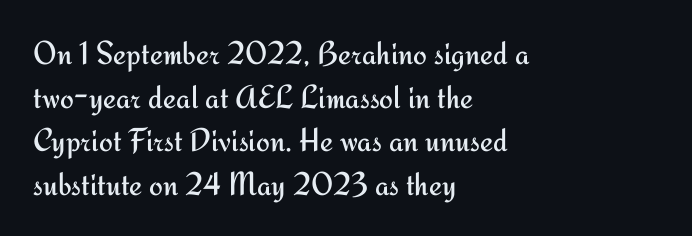
In terms of leading, this rendering sits right in the middle. Posture: straight, roman, zero tilt. The setting favours the left margin, as ordinary paragraphs usually do. Varying glyph widths throughout — classic text-font behaviour. Summary of weight: not heavy and not bold. The rendering shows plain stroke endings on the letterforms — a sans-serif design.
